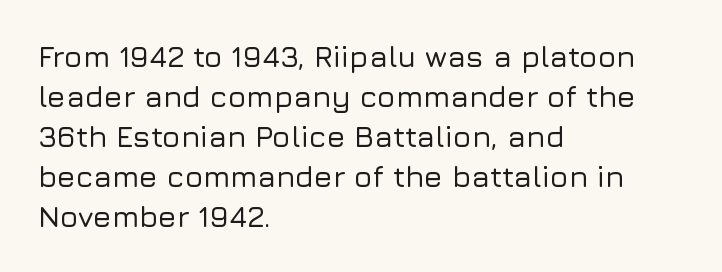
Q: Is the text italic (slanted)? A: No, it is upright.
Q: Is the typeface a serif or a sans-serif typeface? A: Sans-serif.
Q: Is the text underlined? A: No.
Q: How is the paragraph aligned? A: Left-aligned.
Q: Is the spacing between letters normal or unusually wide? A: Normal.
Q: Is the spacing between lines tight, normal or loose? A: Normal.
Q: Width (condensed, normal, or wide)? A: Normal.
Q: Stroke contrast? A: Low.
Q: x-height? A: Medium.
Q: Monospaced? A: No.
